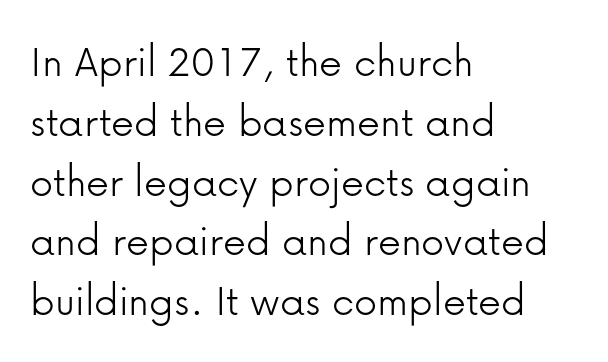
{"serif": "no", "italic": "no", "bold": "no", "weight": "light", "width": "normal", "stroke_contrast": "low", "x_height": "medium", "monospaced": "no", "underline": "no", "align": "left", "line_spacing": "normal", "line_spacing_ratio": 1.3, "letter_spacing": "normal", "letter_spacing_em": 0.0, "glyph_px": 46}
